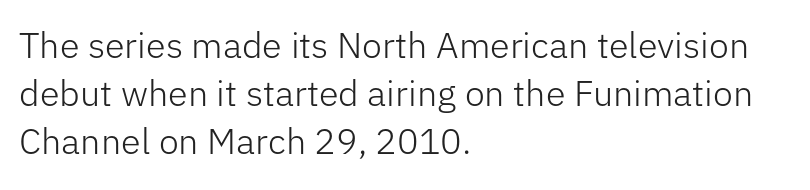
{"serif": "no", "italic": "no", "bold": "no", "weight": "light", "width": "normal", "stroke_contrast": "low", "x_height": "medium", "monospaced": "no", "underline": "no", "align": "left", "line_spacing": "normal", "line_spacing_ratio": 1.33, "letter_spacing": "normal", "letter_spacing_em": 0.0, "glyph_px": 36}
